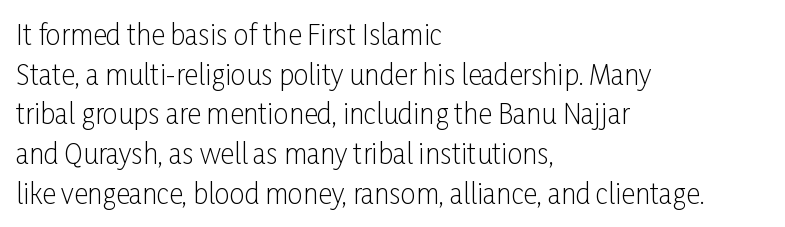
The image shows 27 px text type, upright; set left-aligned, normal line spacing (1.47x), normal letter spacing, not underlined.
